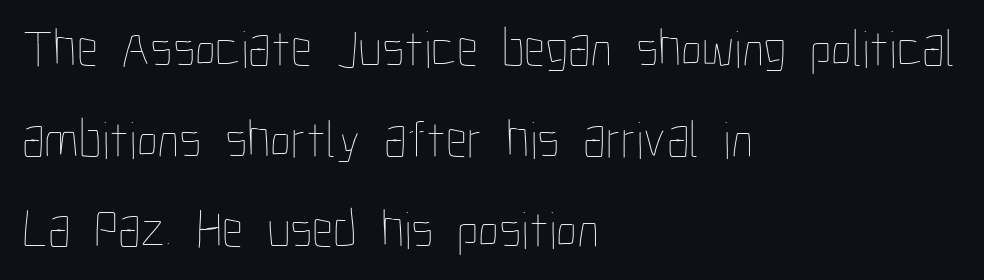
Note the varied advance widths — an 'i' is clearly narrower than an 'm'. Here the glyphs are tracked normally, forming tight word shapes. All the whitespace from short lines collects on the right. Beneath every word, the page is bare.
